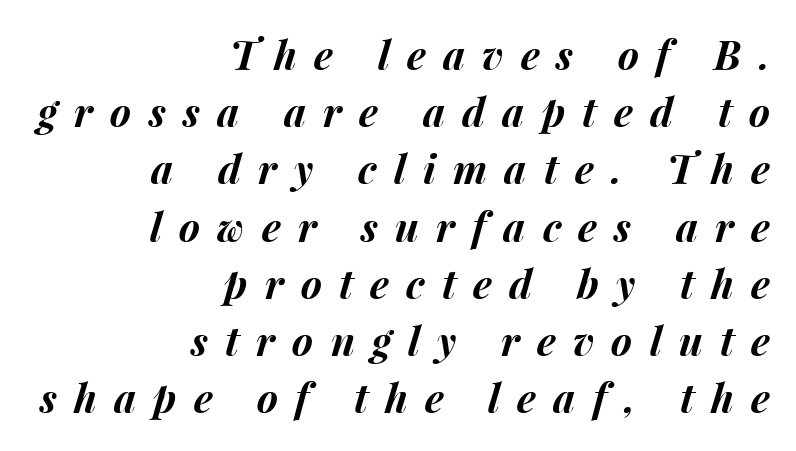
{"italic": "yes", "lean": "right", "slant_degrees": 15, "bold": "yes", "weight": "bold", "width": "normal", "stroke_contrast": "medium", "x_height": "medium", "monospaced": "no", "underline": "no", "align": "right", "line_spacing": "normal", "line_spacing_ratio": 1.43, "letter_spacing": "wide", "letter_spacing_em": 0.43, "glyph_px": 40}
